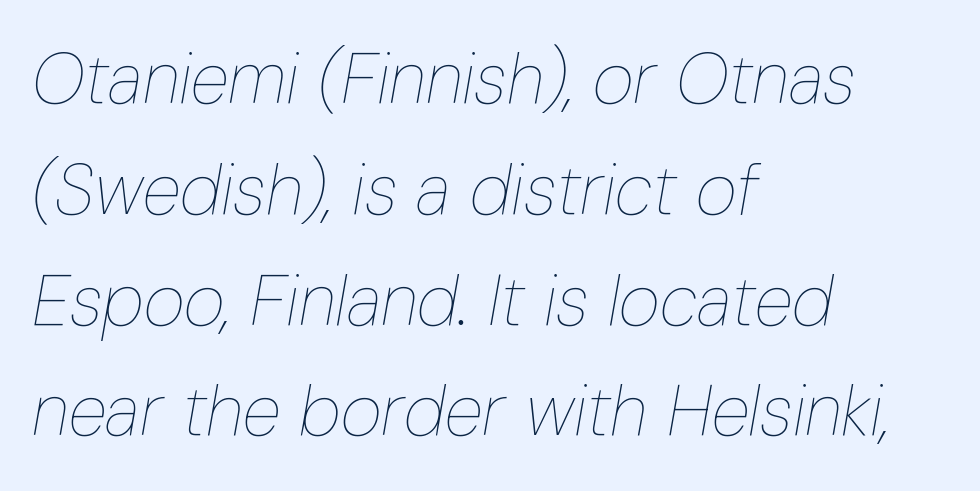
No extra ink here — the face is not bold. The passage is arranged the way most books set body copy — flush left. Reading down the column, the eye jumps a familiar distance to each next line. The baseline area is clear. Style check: oblique.
